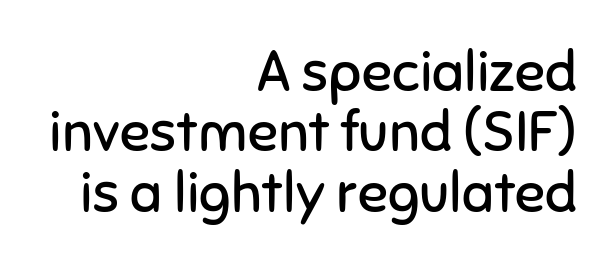
The image shows 56 px regular-weight sans-serif type, upright; set right-aligned, tight line spacing (1.08x), normal letter spacing, not underlined; low stroke contrast and a medium x-height.
